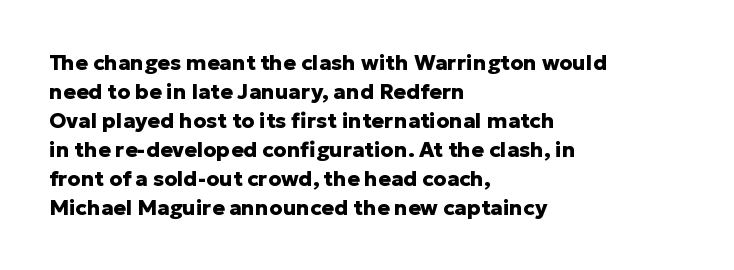
{"italic": "no", "bold": "yes", "underline": "no", "align": "left", "line_spacing": "normal", "line_spacing_ratio": 1.38, "letter_spacing": "normal", "letter_spacing_em": 0.0, "glyph_px": 21}
